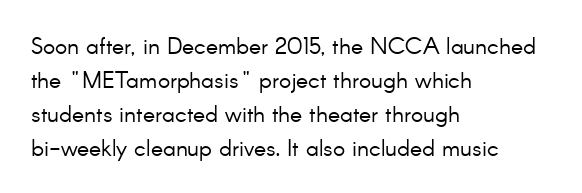
The type sits square on the baseline with zero lean. Stem width sits at or under what a default text font uses. Horizontally, the lines are justified to the leading edge only. This sample keeps an unexceptional amount of space between lines. The space beneath each line is pristine and unruled. There is no visible air inserted between adjacent glyphs.
